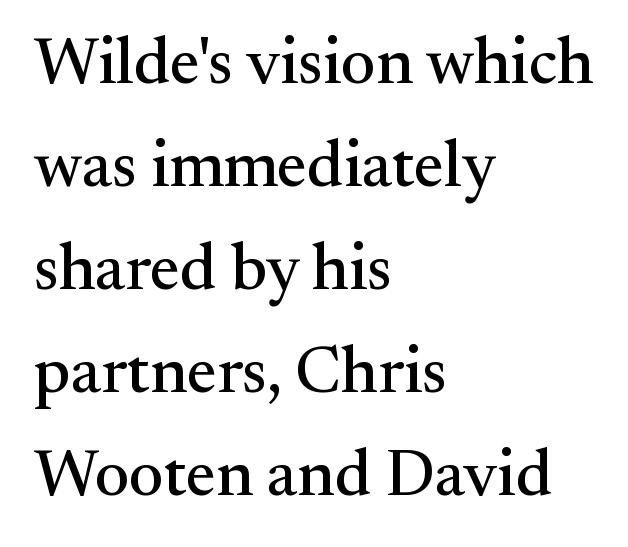
Q: Is the text italic (slanted)? A: No, it is upright.
Q: Is the typeface a serif or a sans-serif typeface? A: Serif.
Q: Is the text underlined? A: No.
Q: How is the paragraph aligned? A: Left-aligned.
Q: Is the spacing between letters normal or unusually wide? A: Normal.
Q: Is the spacing between lines tight, normal or loose? A: Normal.
Q: Width (condensed, normal, or wide)? A: Normal.
Q: Stroke contrast? A: Medium.
Q: x-height? A: Small.
Q: Monospaced? A: No.
